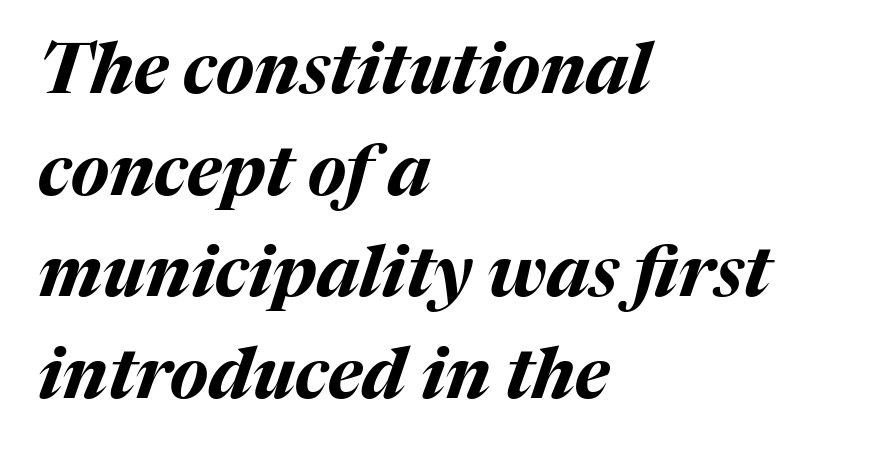
A student would call this left alignment; a typographer would say flush left, rag right. The line texture is even and compact thanks to regular tracking. Does the lettering tilt? It does — this is italic. How heavy is the stroke? Heavy — this is a bold. Do the characters align in a grid? No, the font is proportional. Nobody drew a line under any word here.
